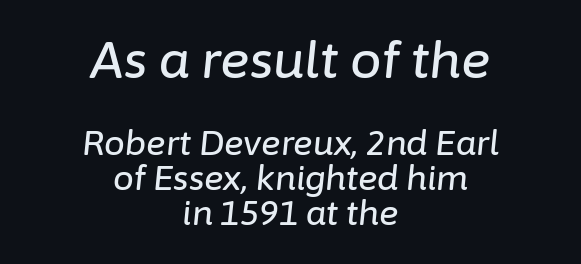
Q: Is the text italic (slanted)? A: Yes, it leans right by about 6 degrees.
Q: Is the text underlined? A: No.
Q: How is the paragraph aligned? A: Centered.
Q: Is the spacing between letters normal or unusually wide? A: Normal.
Q: Is the spacing between lines tight, normal or loose? A: Tight.
Q: Which block of text is set in a larger size, the first (top) or the second (bottom)? A: The first (top) one.
Q: Width (condensed, normal, or wide)? A: Normal.
Q: Stroke contrast? A: Low.
Q: x-height? A: Medium.
Q: Monospaced? A: No.
